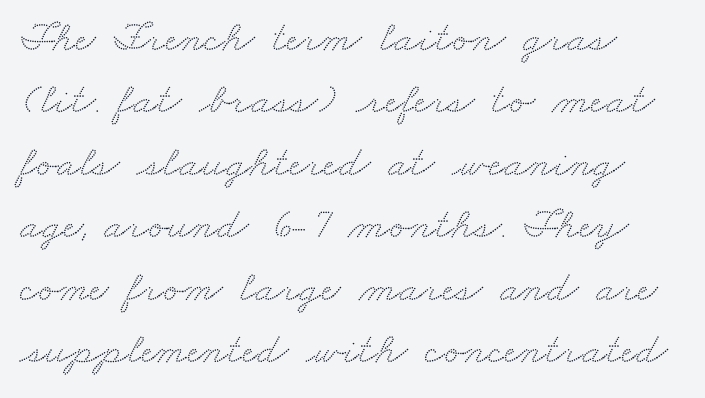
Q: Is the typeface a serif or a sans-serif typeface? A: Serif.
Q: Is the text underlined? A: No.
Q: How is the paragraph aligned? A: Left-aligned.
Q: Is the spacing between letters normal or unusually wide? A: Normal.
Q: Is the spacing between lines tight, normal or loose? A: Normal.
Q: Width (condensed, normal, or wide)? A: Wide.
Q: Stroke contrast? A: Medium.
Q: x-height? A: Small.
Q: Monospaced? A: No.
